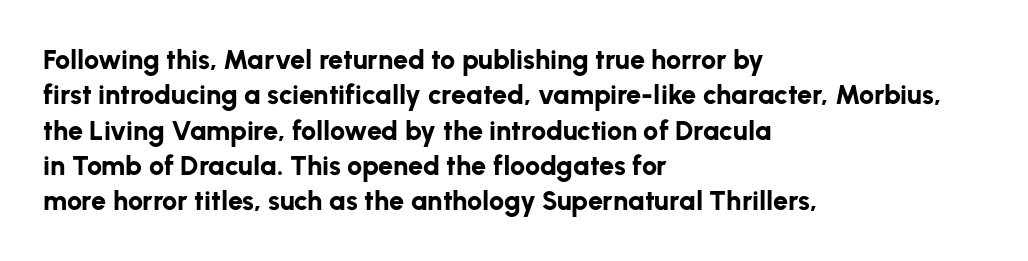
A clean baseline with only descenders dipping below it. These lines stack with their left ends in a neat column. Regular leading. Pretty heavy lettering here — definitely bold. Does extra space separate the letters? No, they use regular spacing.
